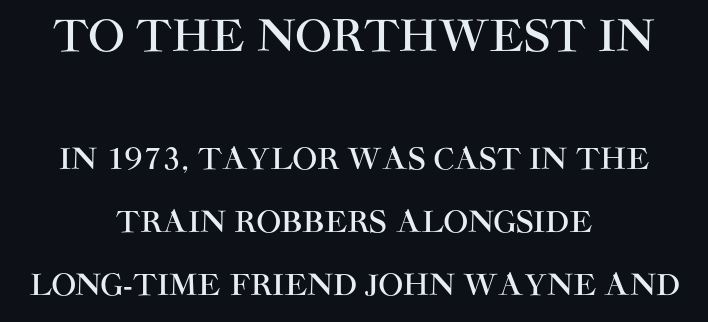
{"serif": "no", "italic": "no", "width": "normal", "stroke_contrast": "high", "x_height": "large", "monospaced": "no", "underline": "no", "align": "center", "line_spacing": "loose", "line_spacing_ratio": 2.17, "letter_spacing": "normal", "letter_spacing_em": 0.0, "larger_block": "first", "size_ratio": 1.48, "glyph_px": 43}
